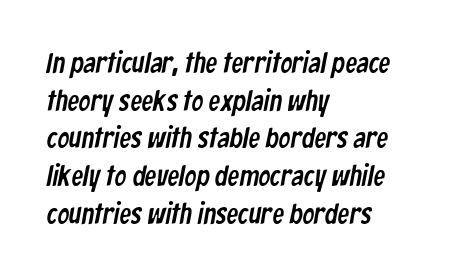
{"serif": "no", "width": "condensed", "stroke_contrast": "low", "x_height": "medium", "monospaced": "no", "underline": "no", "align": "left", "line_spacing": "normal", "line_spacing_ratio": 1.3, "letter_spacing": "normal", "letter_spacing_em": 0.0, "glyph_px": 29}
